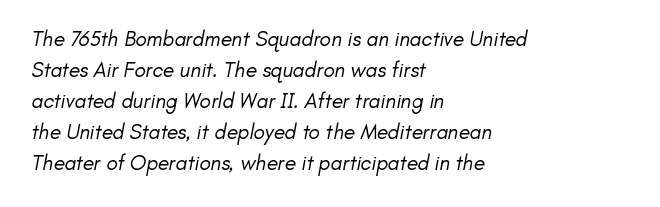
The paragraph shown leans on its left margin. Short note: letters normally spaced. A bare baseline throughout the passage. Is there much room between lines? A standard amount, neither cramped nor airy. Think standard paragraph weight, or any step lighter than that.
